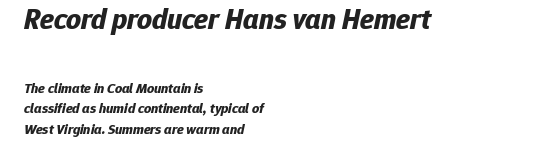
Q: Is the text bold? A: Yes.
Q: Is the text italic (slanted)? A: Yes, it leans right by about 12 degrees.
Q: Is the text underlined? A: No.
Q: How is the paragraph aligned? A: Left-aligned.
Q: Is the spacing between letters normal or unusually wide? A: Normal.
Q: Is the spacing between lines tight, normal or loose? A: Normal.
Q: Which block of text is set in a larger size, the first (top) or the second (bottom)? A: The first (top) one.
Q: Width (condensed, normal, or wide)? A: Normal.
Q: Stroke contrast? A: Low.
Q: x-height? A: Medium.
Q: Monospaced? A: No.
